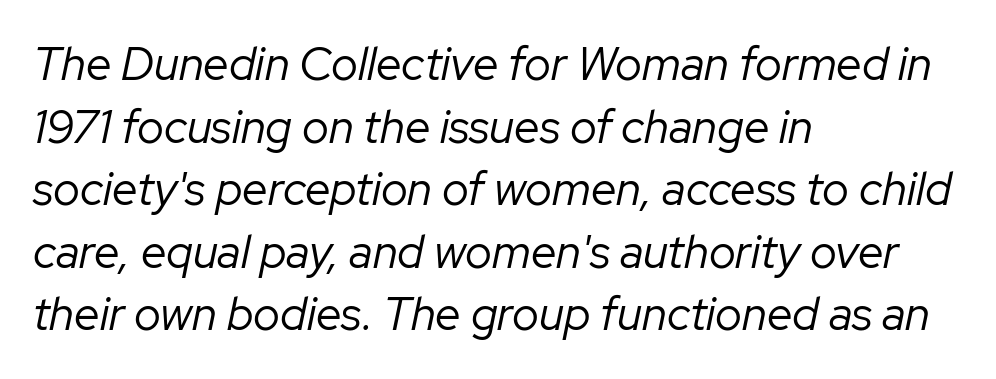
The image shows 46 px regular-weight type, italic (leaning right); set left-aligned, normal line spacing (1.36x), normal letter spacing, not underlined; low stroke contrast and a medium x-height.
